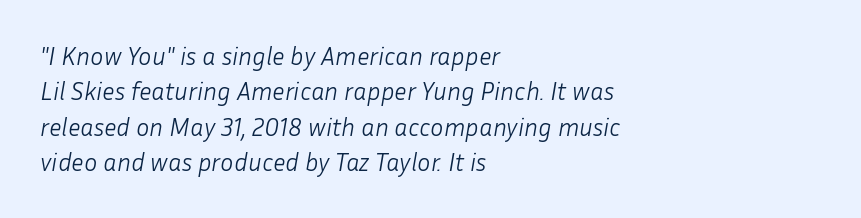
Q: Is the text bold? A: No.
Q: Is the text italic (slanted)? A: Yes, it leans right by about 10 degrees.
Q: Is the text underlined? A: No.
Q: How is the paragraph aligned? A: Left-aligned.
Q: Is the spacing between letters normal or unusually wide? A: Normal.
Q: Is the spacing between lines tight, normal or loose? A: Normal.
